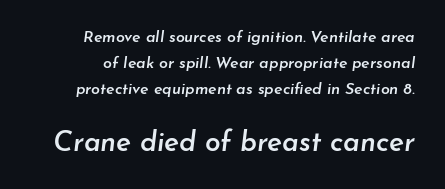
Bigger letters appear in the bottom chunk; the top chunk is reduced. Honestly, the letter spacing is just normal — you wouldn't notice it. In terms of weight, the rendering is demibold, just under bold. Reading down the column, the eye jumps a familiar distance to each next line. Just letters on the line, the space beneath them empty. Do the characters align in a grid? No, the font is proportional.
